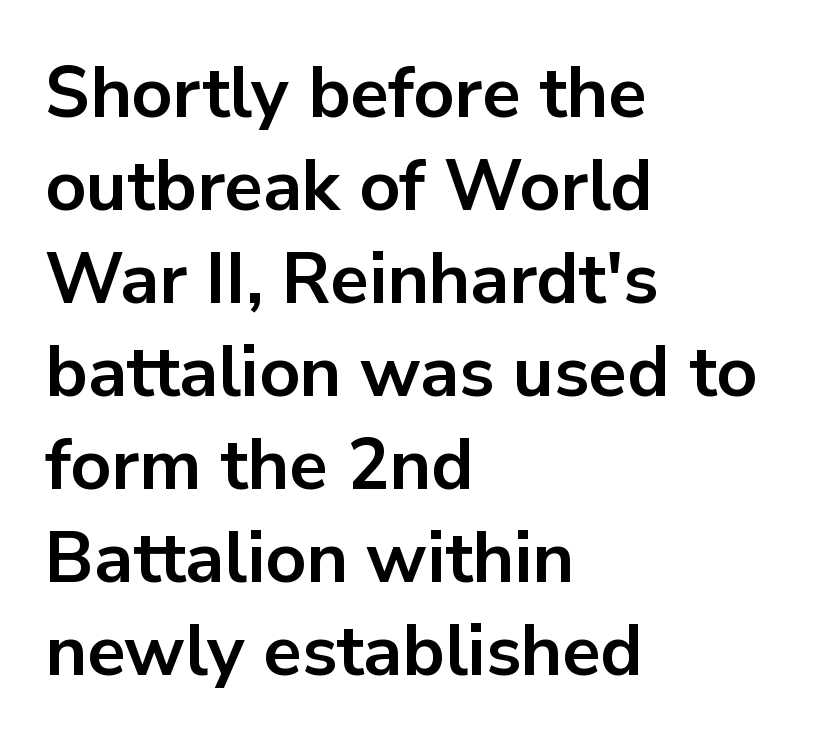
The image shows 71 px bold sans-serif type, upright; set left-aligned, normal line spacing (1.31x), normal letter spacing, not underlined; low stroke contrast and a medium x-height.
